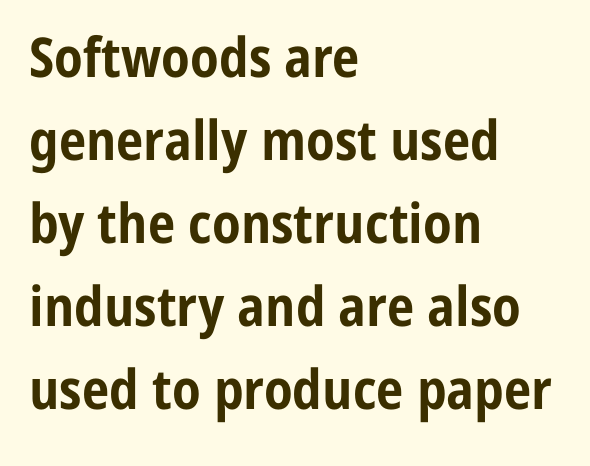
Q: Is the text bold? A: Yes.
Q: Is the text italic (slanted)? A: No, it is upright.
Q: Is the typeface a serif or a sans-serif typeface? A: Sans-serif.
Q: Is the text underlined? A: No.
Q: How is the paragraph aligned? A: Left-aligned.
Q: Is the spacing between letters normal or unusually wide? A: Normal.
Q: Is the spacing between lines tight, normal or loose? A: Normal.
Q: Width (condensed, normal, or wide)? A: Condensed.
Q: Stroke contrast? A: Low.
Q: x-height? A: Medium.
Q: Monospaced? A: No.
